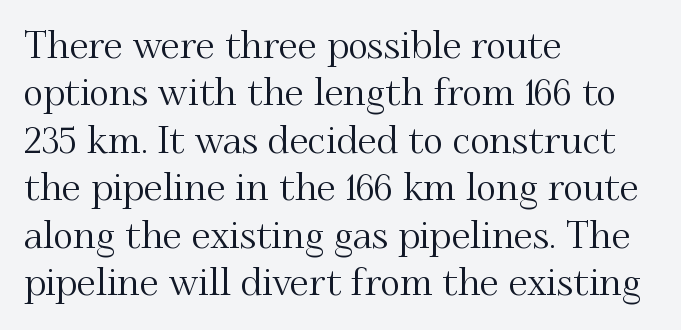
{"serif": "yes", "italic": "no", "width": "normal", "stroke_contrast": "medium", "x_height": "small", "monospaced": "no", "underline": "no", "align": "left", "line_spacing": "normal", "line_spacing_ratio": 1.25, "letter_spacing": "normal", "letter_spacing_em": 0.0, "glyph_px": 38}
